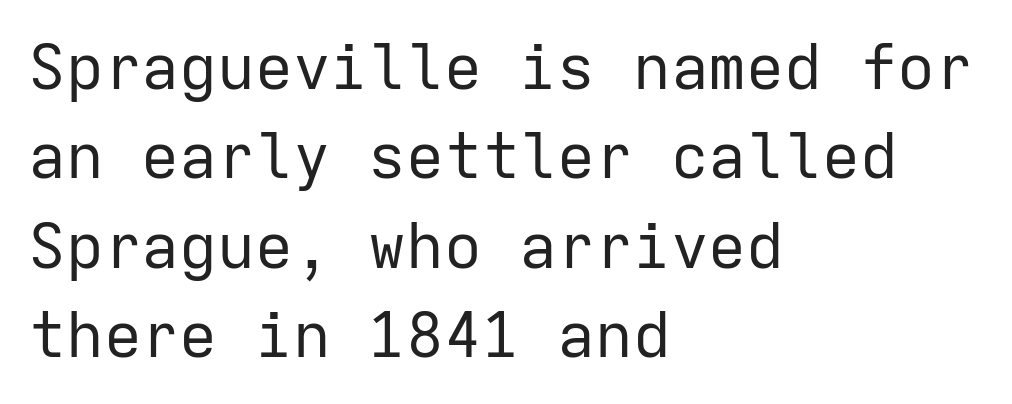
Q: Is the text bold? A: No.
Q: Is the text italic (slanted)? A: No, it is upright.
Q: Is the typeface a serif or a sans-serif typeface? A: Sans-serif.
Q: Is the text underlined? A: No.
Q: How is the paragraph aligned? A: Left-aligned.
Q: Is the spacing between letters normal or unusually wide? A: Normal.
Q: Is the spacing between lines tight, normal or loose? A: Normal.
Q: Width (condensed, normal, or wide)? A: Normal.
Q: Stroke contrast? A: Low.
Q: x-height? A: Medium.
Q: Monospaced? A: Yes.
